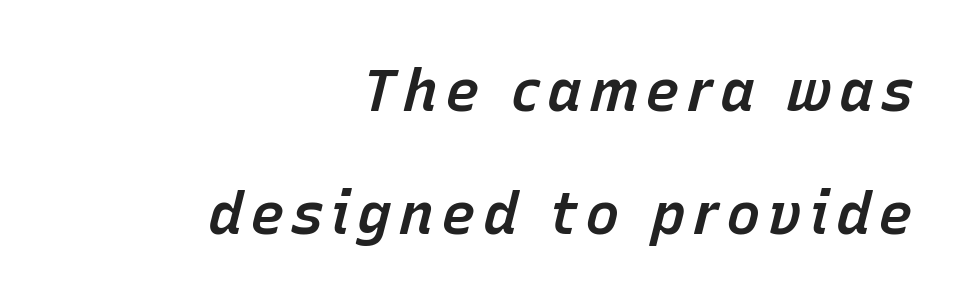
Q: Is the text bold? A: Semi-bold.
Q: Is the text italic (slanted)? A: Yes, it leans right by about 15 degrees.
Q: Is the text underlined? A: No.
Q: How is the paragraph aligned? A: Right-aligned.
Q: Is the spacing between lines tight, normal or loose? A: Loose.
Q: Width (condensed, normal, or wide)? A: Normal.
Q: Stroke contrast? A: Low.
Q: x-height? A: Medium.
Q: Monospaced? A: No.
